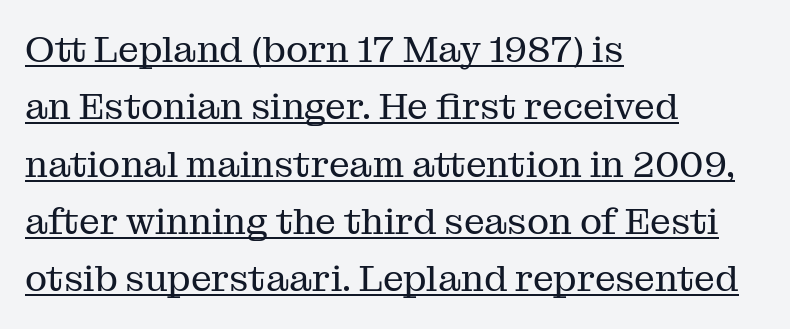
This is underlined copy, the kind a proofreader might mark for attention. The font's upright variant was chosen for this text. These lines are composed in type with serifs. Teacher's note: observe the even left margin — that is flush-left alignment. How are the letters spaced? Ordinarily, with no added tracking.
